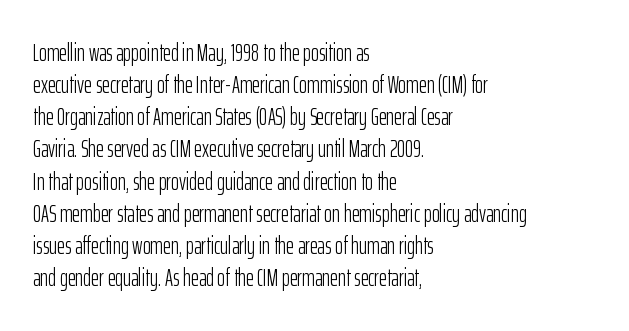
{"italic": "no", "bold": "no", "underline": "no", "align": "left", "line_spacing": "normal", "line_spacing_ratio": 1.34, "letter_spacing": "normal", "letter_spacing_em": 0.0, "glyph_px": 24}
